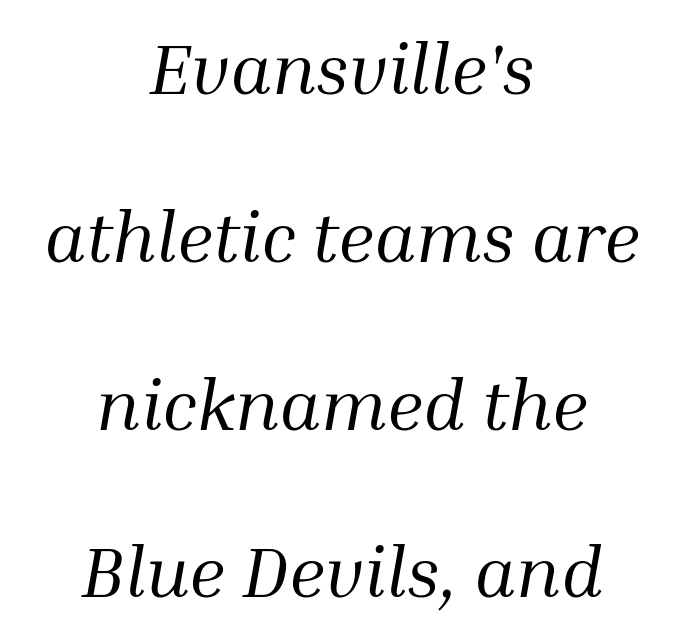
Neither beginnings nor endings align; midpoints do. Font category for this specimen: serif. A bare baseline throughout the passage. Baseline-to-baseline distance is far greater than the letter height. The rendering keeps characters at their native spacing. The letters advance in unequal steps, a hallmark of proportional type.
